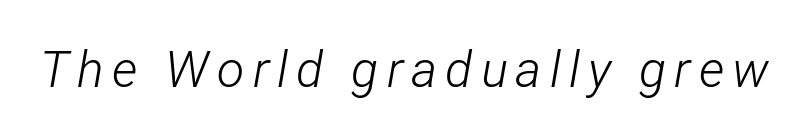
The image shows 50 px light, condensed type, italic (leaning right); set not underlined; low stroke contrast and a medium x-height.
